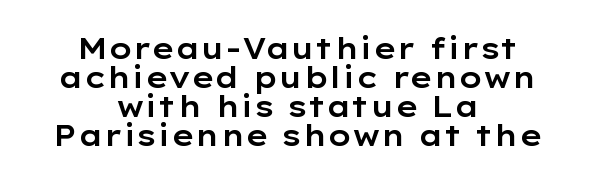
Q: Is the text italic (slanted)? A: No, it is upright.
Q: Is the typeface a serif or a sans-serif typeface? A: Sans-serif.
Q: Is the text underlined? A: No.
Q: How is the paragraph aligned? A: Centered.
Q: Is the spacing between letters normal or unusually wide? A: Normal.
Q: Is the spacing between lines tight, normal or loose? A: Tight.
Q: Width (condensed, normal, or wide)? A: Wide.
Q: Stroke contrast? A: Low.
Q: x-height? A: Medium.
Q: Monospaced? A: No.
